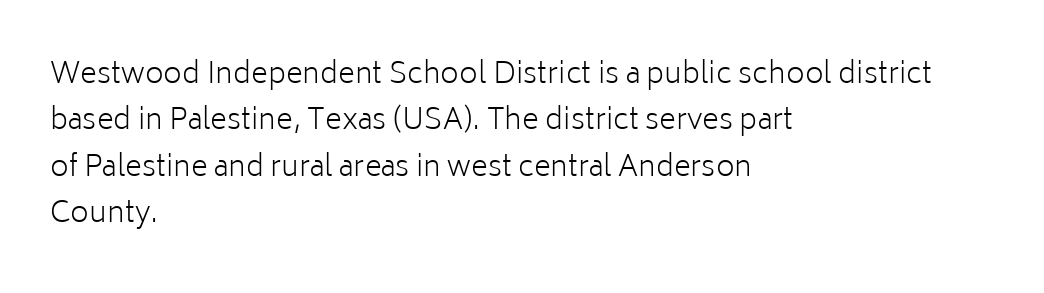
Q: Is the text bold? A: No.
Q: Is the text italic (slanted)? A: No, it is upright.
Q: Is the typeface a serif or a sans-serif typeface? A: Sans-serif.
Q: Is the text underlined? A: No.
Q: How is the paragraph aligned? A: Left-aligned.
Q: Is the spacing between letters normal or unusually wide? A: Normal.
Q: Is the spacing between lines tight, normal or loose? A: Normal.
Q: Width (condensed, normal, or wide)? A: Normal.
Q: Stroke contrast? A: Low.
Q: x-height? A: Medium.
Q: Monospaced? A: No.
